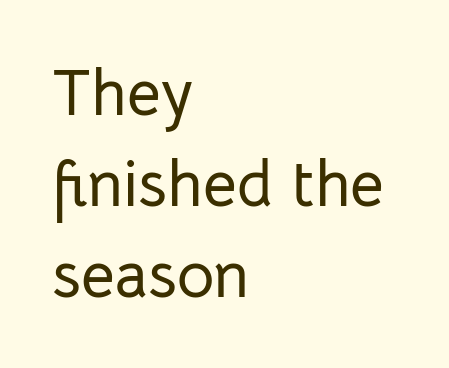
Q: Is the text italic (slanted)? A: No, it is upright.
Q: Is the typeface a serif or a sans-serif typeface? A: Sans-serif.
Q: Is the text underlined? A: No.
Q: How is the paragraph aligned? A: Left-aligned.
Q: Is the spacing between letters normal or unusually wide? A: Normal.
Q: Is the spacing between lines tight, normal or loose? A: Normal.
Q: Width (condensed, normal, or wide)? A: Normal.
Q: Stroke contrast? A: Low.
Q: x-height? A: Medium.
Q: Monospaced? A: No.
